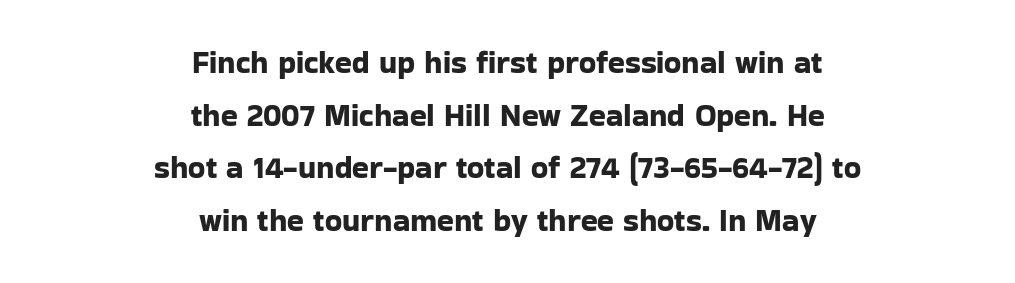
The image shows 31 px sans-serif type, upright; set centered, normal line spacing (1.7x), normal letter spacing, not underlined; low stroke contrast and a medium x-height.
